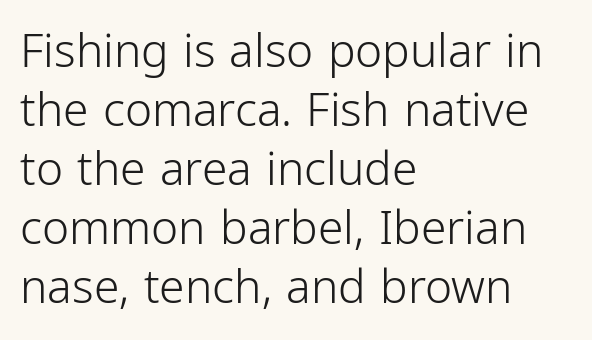
{"serif": "no", "italic": "no", "bold": "no", "weight": "light", "width": "condensed", "stroke_contrast": "low", "x_height": "medium", "monospaced": "no", "underline": "no", "align": "left", "line_spacing": "normal", "line_spacing_ratio": 1.28, "letter_spacing": "normal", "letter_spacing_em": 0.0, "glyph_px": 46}
